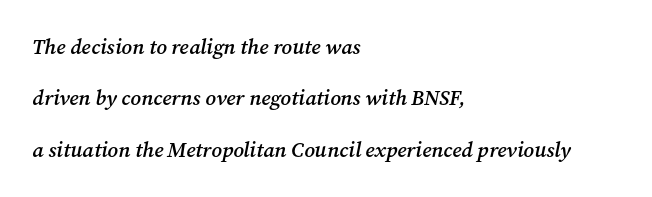
{"italic": "yes", "lean": "right", "slant_degrees": 12, "bold": "semi", "underline": "no", "align": "left", "line_spacing": "loose", "line_spacing_ratio": 2.45, "letter_spacing": "normal", "letter_spacing_em": 0.0, "glyph_px": 21}
